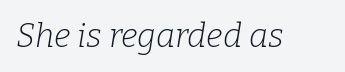
The image shows 33 px light serif type, italic (leaning right); set normal letter spacing, not underlined; low stroke contrast and a medium x-height.
